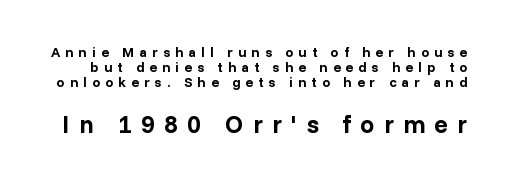
Every stem runs plumb, perpendicular to the baseline. The passage shown begins with its smaller block and ends with its larger one. Students, observe: this is what under-led, compact text looks like. Strong, thick strokes mark this as bold type. Lines of text with bare space underneath.
